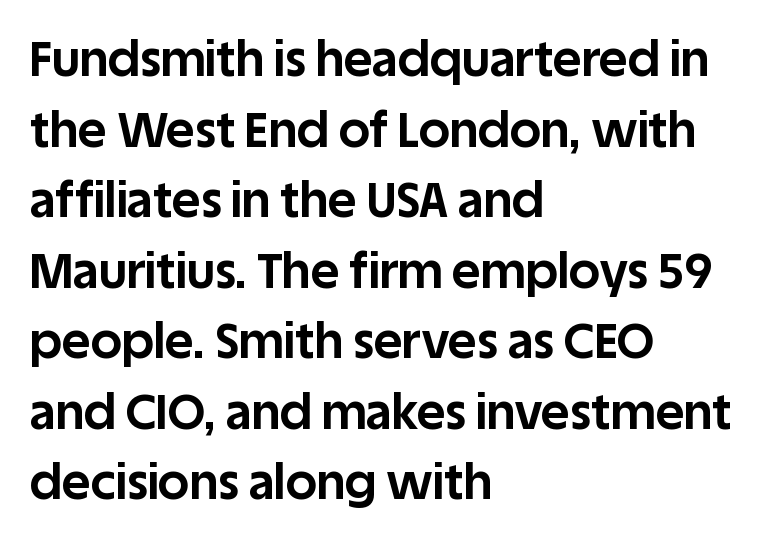
The image shows 49 px bold sans-serif type, upright; set left-aligned, normal line spacing (1.44x), normal letter spacing, not underlined; low stroke contrast and a large x-height.
